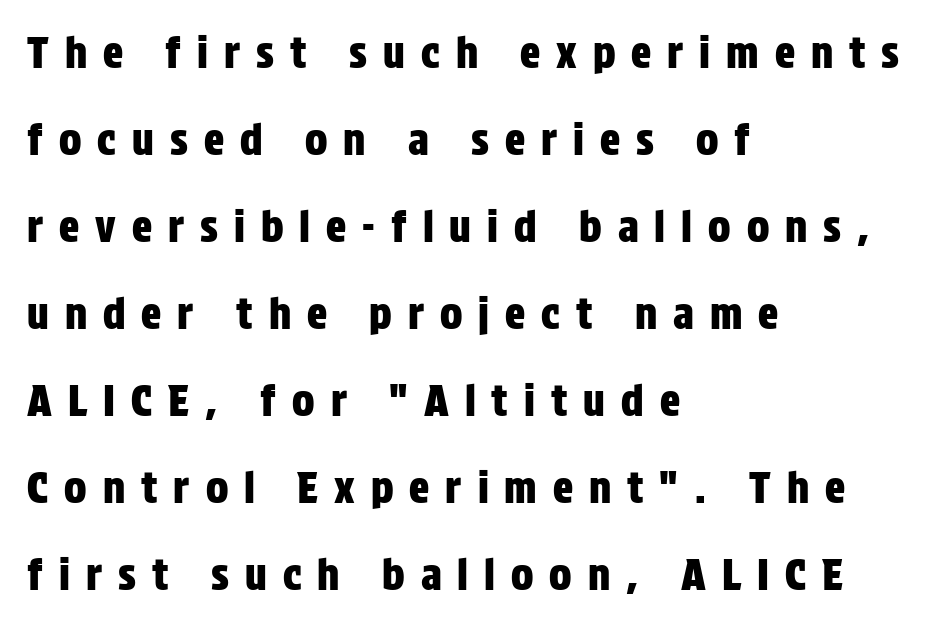
{"serif": "no", "italic": "no", "width": "condensed", "stroke_contrast": "low", "x_height": "large", "monospaced": "no", "underline": "no", "align": "left", "line_spacing": "loose", "line_spacing_ratio": 2.07, "letter_spacing": "wide", "letter_spacing_em": 0.38, "glyph_px": 42}
